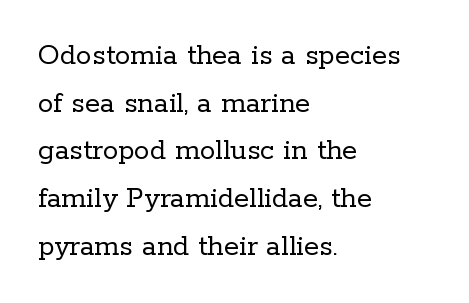
Q: Is the text bold? A: No.
Q: Is the text italic (slanted)? A: No, it is upright.
Q: Is the typeface a serif or a sans-serif typeface? A: Serif.
Q: Is the text underlined? A: No.
Q: How is the paragraph aligned? A: Left-aligned.
Q: Is the spacing between letters normal or unusually wide? A: Normal.
Q: Is the spacing between lines tight, normal or loose? A: Normal.
Q: Width (condensed, normal, or wide)? A: Normal.
Q: Stroke contrast? A: Low.
Q: x-height? A: Medium.
Q: Monospaced? A: No.
